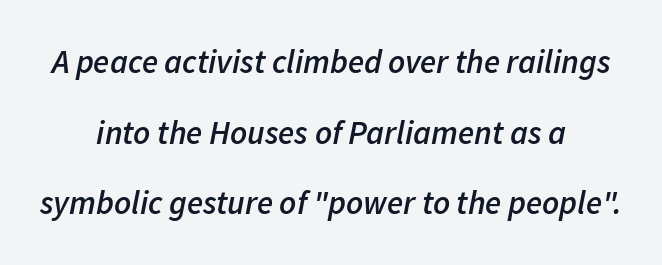
Q: Is the text bold? A: Semi-bold.
Q: Is the text italic (slanted)? A: Yes, it leans right by about 11 degrees.
Q: Is the text underlined? A: No.
Q: How is the paragraph aligned? A: Centered.
Q: Is the spacing between letters normal or unusually wide? A: Normal.
Q: Is the spacing between lines tight, normal or loose? A: Loose.
Q: Width (condensed, normal, or wide)? A: Normal.
Q: Stroke contrast? A: Low.
Q: x-height? A: Medium.
Q: Monospaced? A: No.
